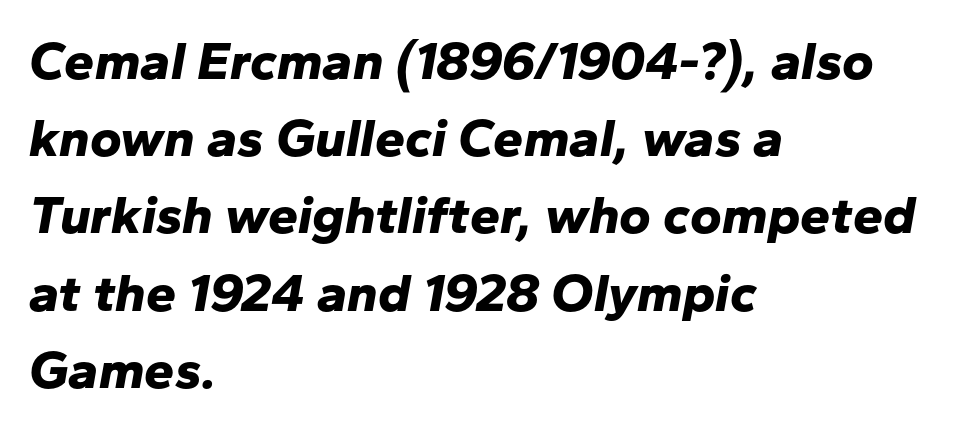
The image shows 54 px bold type, italic (leaning right); set left-aligned, normal line spacing (1.43x), normal letter spacing, not underlined; low stroke contrast and a medium x-height.
